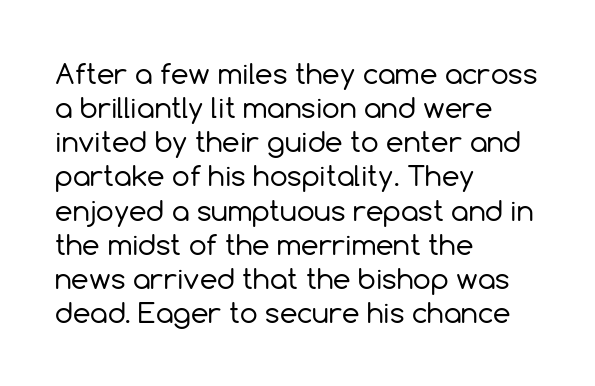
Q: Is the text bold? A: No.
Q: Is the text italic (slanted)? A: No, it is upright.
Q: Is the typeface a serif or a sans-serif typeface? A: Sans-serif.
Q: Is the text underlined? A: No.
Q: How is the paragraph aligned? A: Left-aligned.
Q: Is the spacing between letters normal or unusually wide? A: Normal.
Q: Width (condensed, normal, or wide)? A: Normal.
Q: x-height? A: Medium.
Q: Monospaced? A: No.
